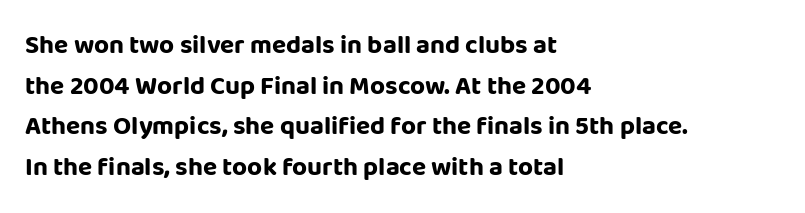
Q: Is the text bold? A: Yes.
Q: Is the text italic (slanted)? A: No, it is upright.
Q: Is the text underlined? A: No.
Q: How is the paragraph aligned? A: Left-aligned.
Q: Is the spacing between letters normal or unusually wide? A: Normal.
Q: Is the spacing between lines tight, normal or loose? A: Normal.
